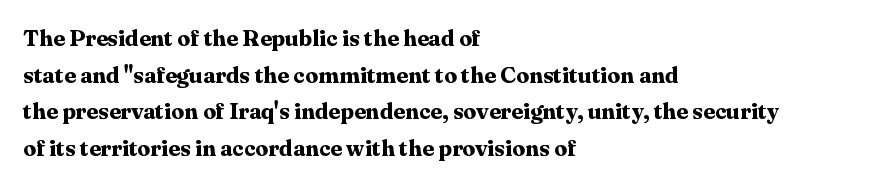
Visually the block forms a straight wall on the left and a jagged coastline on the right. The letters are bold, with thick, heavy strokes. The gap between lines stays unmarked. This sample keeps an unexceptional amount of space between lines. The horizontal fit of the characters is conventional and even. Vertical strokes here are truly vertical.
